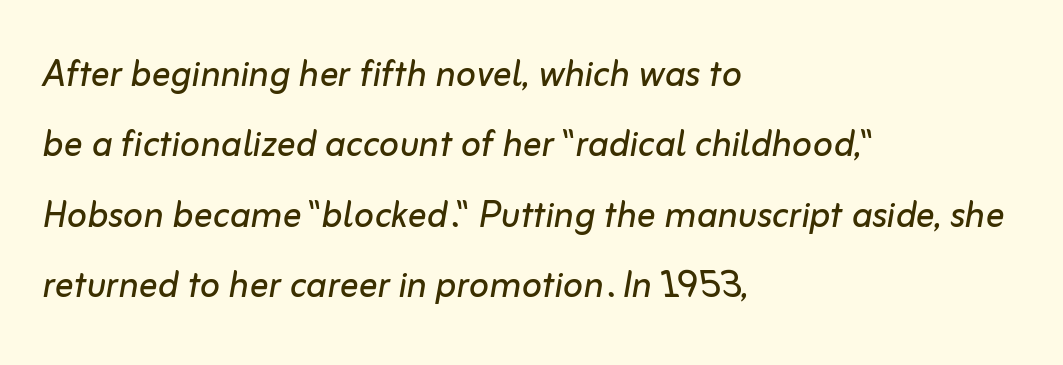
The image shows 47 px regular-weight type, italic (leaning right); set left-aligned, normal line spacing (1.5x), normal letter spacing, not underlined; low stroke contrast and a medium x-height.
